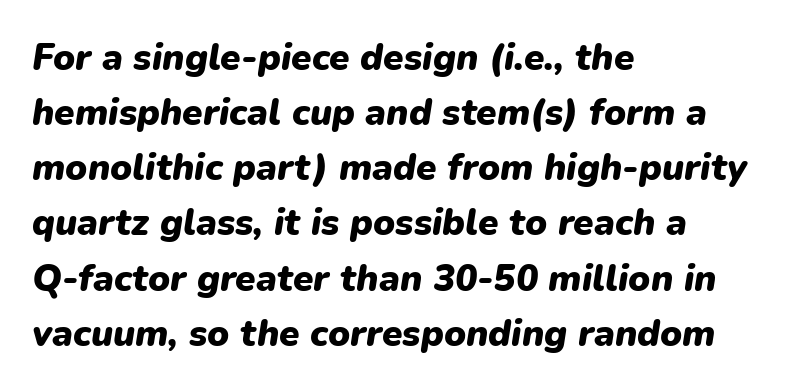
Successive baselines arrive at the customary interval. Letter spacing: default. Stroke thickness is high; the sample reads as a true bold. These lines are set flush left with a ragged right edge. Style check: oblique. This sample has the flowing, uneven cadence of proportional lettering.
